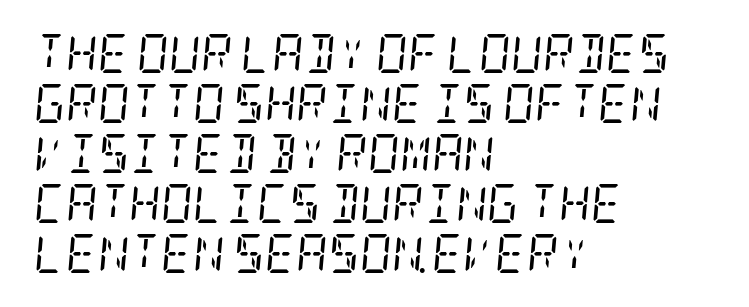
Q: Is the text bold? A: No.
Q: Is the text italic (slanted)? A: Yes, it leans right by about 5 degrees.
Q: Is the typeface a serif or a sans-serif typeface? A: Serif.
Q: Is the text underlined? A: No.
Q: How is the paragraph aligned? A: Left-aligned.
Q: Is the spacing between letters normal or unusually wide? A: Normal.
Q: Is the spacing between lines tight, normal or loose? A: Normal.
Q: Width (condensed, normal, or wide)? A: Condensed.
Q: Stroke contrast? A: Low.
Q: x-height? A: Large.
